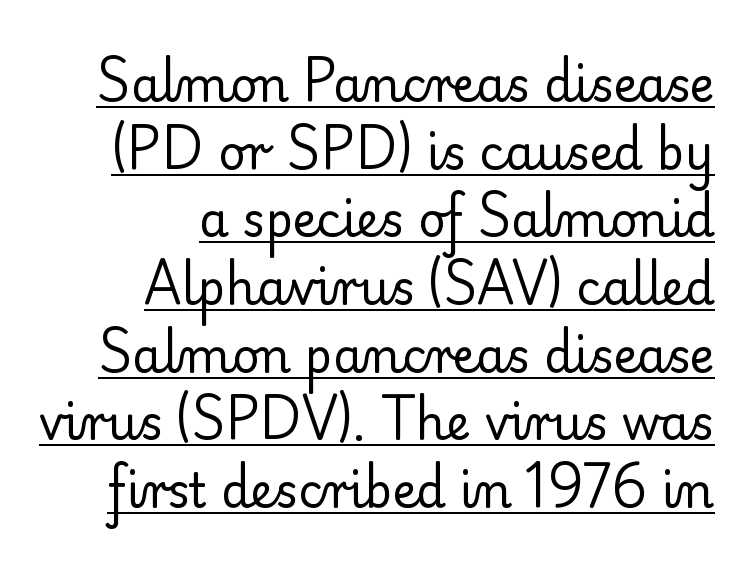
The image shows 47 px regular-weight serif type, upright; set right-aligned, normal line spacing (1.44x), normal letter spacing, underlined; low stroke contrast and a small x-height.
